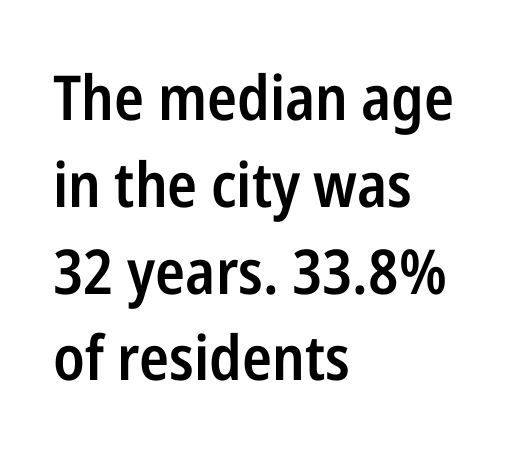
Here the designer chose a conventional face with non-uniform glyph widths. I'd describe the lettering as semibold — firm but not a full bold. Notice how descenders clear the ascenders below comfortably — that's standard leading. These lines are composed in type without serifs.
